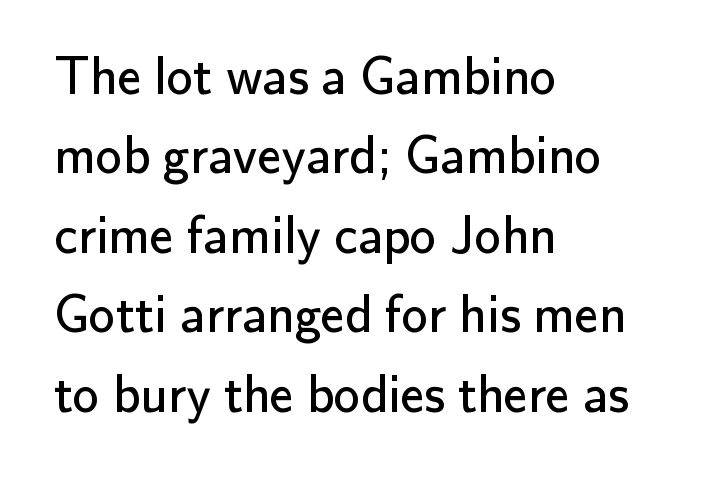
{"serif": "no", "italic": "no", "bold": "no", "weight": "regular", "width": "normal", "stroke_contrast": "low", "x_height": "small", "monospaced": "no", "underline": "no", "align": "left", "line_spacing": "normal", "line_spacing_ratio": 1.5, "letter_spacing": "normal", "letter_spacing_em": 0.0, "glyph_px": 53}
